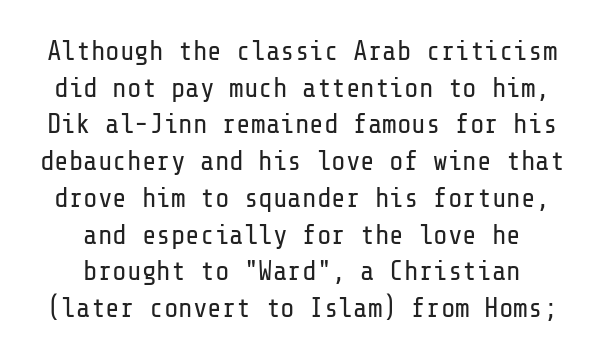
The image shows 27 px text type, upright; set centered, normal line spacing (1.36x), normal letter spacing, not underlined.
